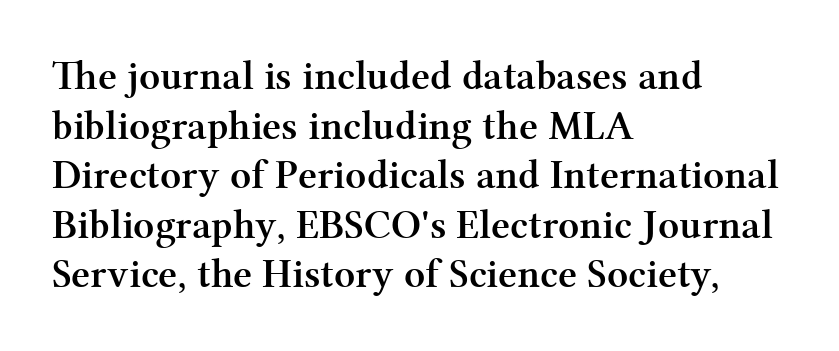
Which margin do the lines hug? The left one — the right edge is uneven. A serif font was chosen for this passage. Honestly, there is no underline to notice here at all. The passage shown is emphatically bold. This rendering leaves character spacing at its baseline value.
